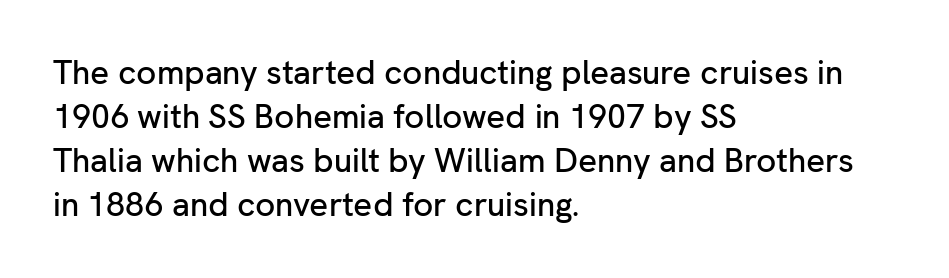
Q: Is the text italic (slanted)? A: No, it is upright.
Q: Is the typeface a serif or a sans-serif typeface? A: Sans-serif.
Q: Is the text underlined? A: No.
Q: How is the paragraph aligned? A: Left-aligned.
Q: Is the spacing between letters normal or unusually wide? A: Normal.
Q: Is the spacing between lines tight, normal or loose? A: Normal.
Q: Width (condensed, normal, or wide)? A: Normal.
Q: Stroke contrast? A: Low.
Q: x-height? A: Medium.
Q: Monospaced? A: No.
